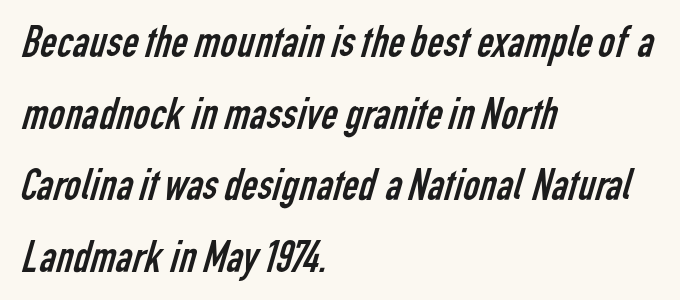
The typesetting does not lean heavy: it is not bold. Honestly, there is no underline to notice here at all. Typographically, this falls in the sans-serif category. Glyph-to-glyph distance matches everyday printed text.
